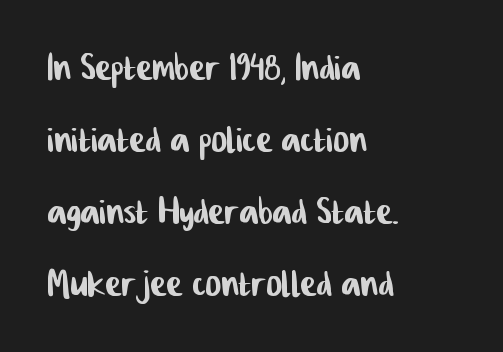
{"serif": "no", "width": "condensed", "stroke_contrast": "low", "x_height": "medium", "monospaced": "no", "underline": "no", "align": "left", "line_spacing": "normal", "line_spacing_ratio": 1.5, "letter_spacing": "normal", "letter_spacing_em": 0.0, "glyph_px": 48}
